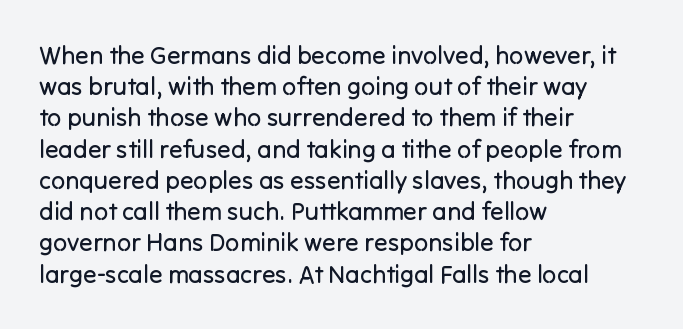
Spacing between characters is what you'd get straight out of the box. Ordinary non-slanted type is in use. The compositor pushed each line to the left boundary. Rows of type keep a routine distance in the vertical direction.
